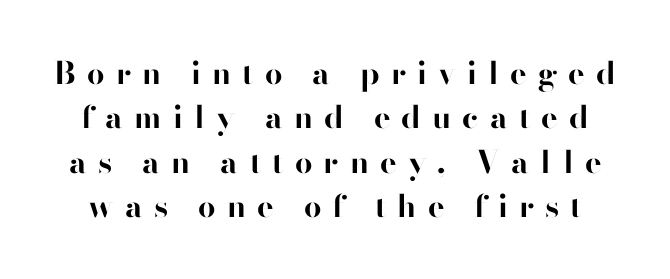
The image shows 31 px bold sans-serif type, upright; set normal line spacing (1.43x), unusually wide letter spacing (+0.36 em), not underlined; high stroke contrast and a small x-height.
